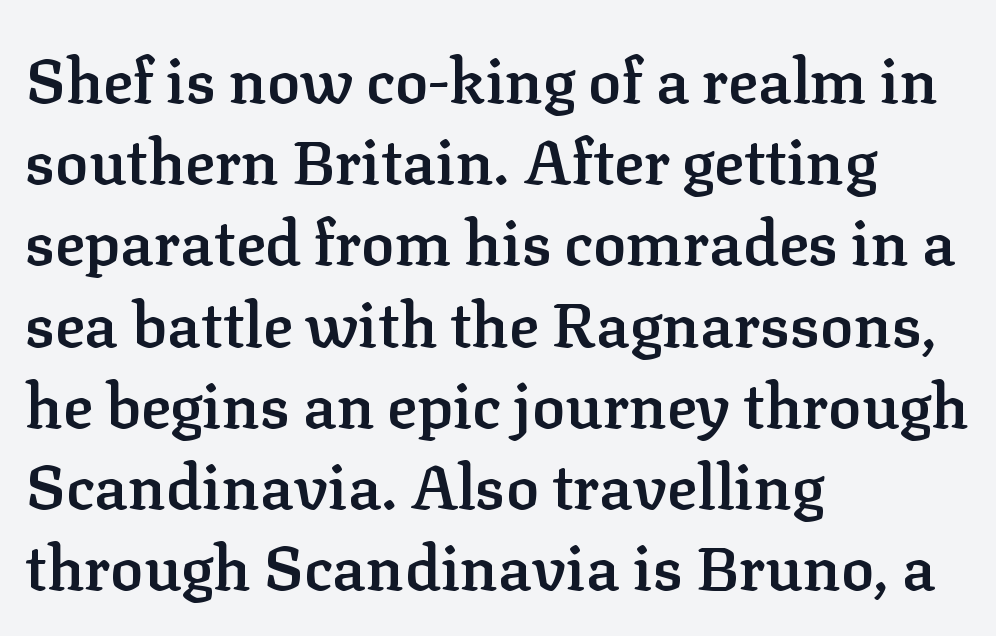
Q: Is the text bold? A: Semi-bold.
Q: Is the text italic (slanted)? A: No, it is upright.
Q: Is the typeface a serif or a sans-serif typeface? A: Serif.
Q: Is the text underlined? A: No.
Q: How is the paragraph aligned? A: Left-aligned.
Q: Is the spacing between letters normal or unusually wide? A: Normal.
Q: Is the spacing between lines tight, normal or loose? A: Normal.
Q: Width (condensed, normal, or wide)? A: Normal.
Q: Stroke contrast? A: Low.
Q: x-height? A: Medium.
Q: Monospaced? A: No.
